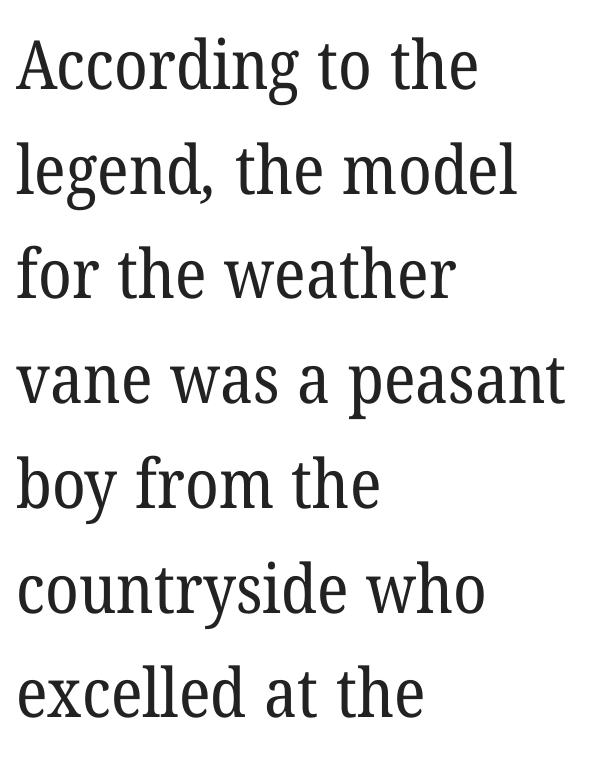
Q: Is the text bold? A: No.
Q: Is the typeface a serif or a sans-serif typeface? A: Serif.
Q: Is the text underlined? A: No.
Q: How is the paragraph aligned? A: Left-aligned.
Q: Is the spacing between letters normal or unusually wide? A: Normal.
Q: Is the spacing between lines tight, normal or loose? A: Normal.
Q: Width (condensed, normal, or wide)? A: Normal.
Q: Stroke contrast? A: Low.
Q: x-height? A: Medium.
Q: Monospaced? A: No.
